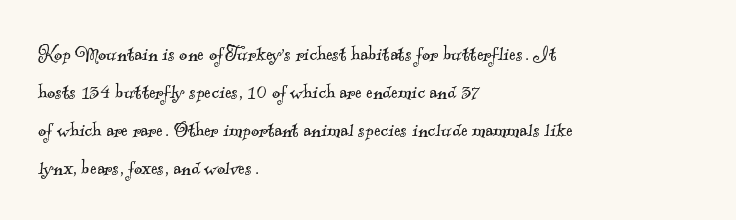
Q: Is the text bold? A: No.
Q: Is the text underlined? A: No.
Q: How is the paragraph aligned? A: Left-aligned.
Q: Is the spacing between letters normal or unusually wide? A: Normal.
Q: Is the spacing between lines tight, normal or loose? A: Normal.
